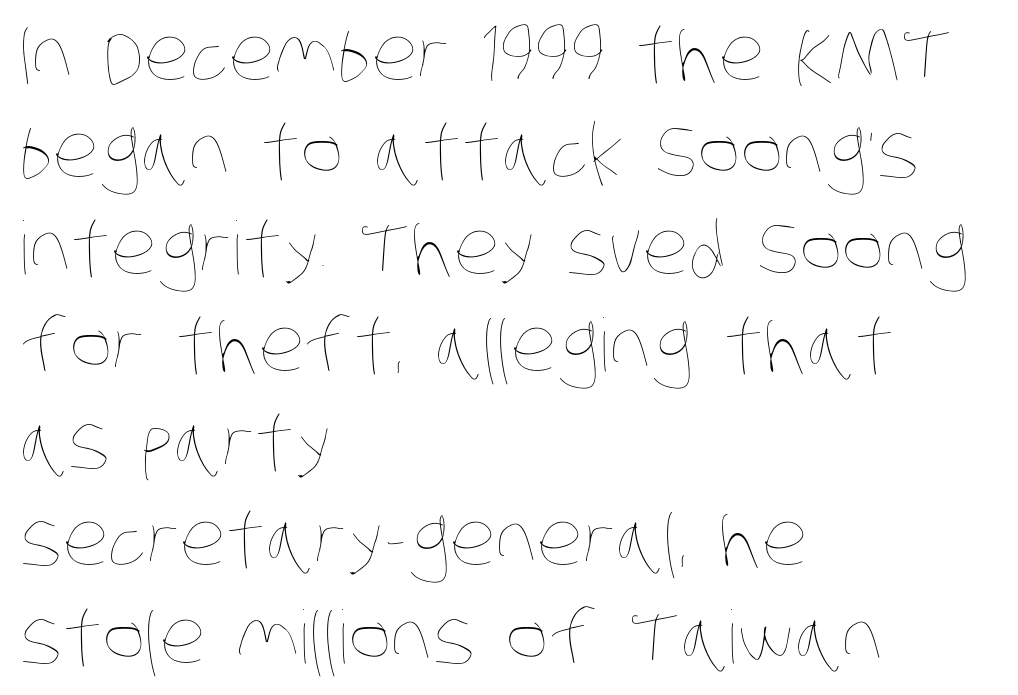
The letterforms sit shoulder to shoulder at normal distance. Counters stay open thanks to moderate or lighter strokes. Every row of glyphs begins at an identical x-position on the left. Regular leading.
